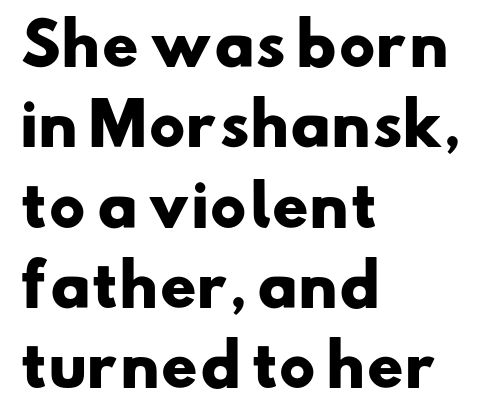
Q: Is the text bold? A: Yes.
Q: Is the typeface a serif or a sans-serif typeface? A: Sans-serif.
Q: Is the text underlined? A: No.
Q: How is the paragraph aligned? A: Left-aligned.
Q: Is the spacing between letters normal or unusually wide? A: Normal.
Q: Is the spacing between lines tight, normal or loose? A: Normal.
Q: Width (condensed, normal, or wide)? A: Wide.
Q: Stroke contrast? A: Low.
Q: x-height? A: Small.
Q: Monospaced? A: No.
